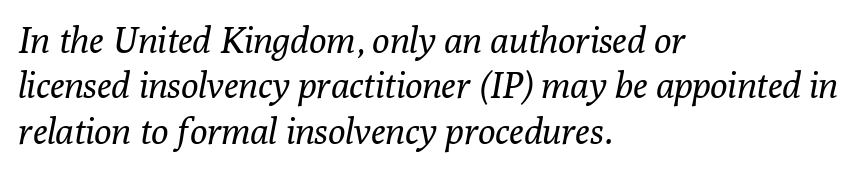
The image shows 36 px regular-weight serif type, italic (leaning right); set left-aligned, normal line spacing (1.26x), normal letter spacing, not underlined; low stroke contrast and a medium x-height.
